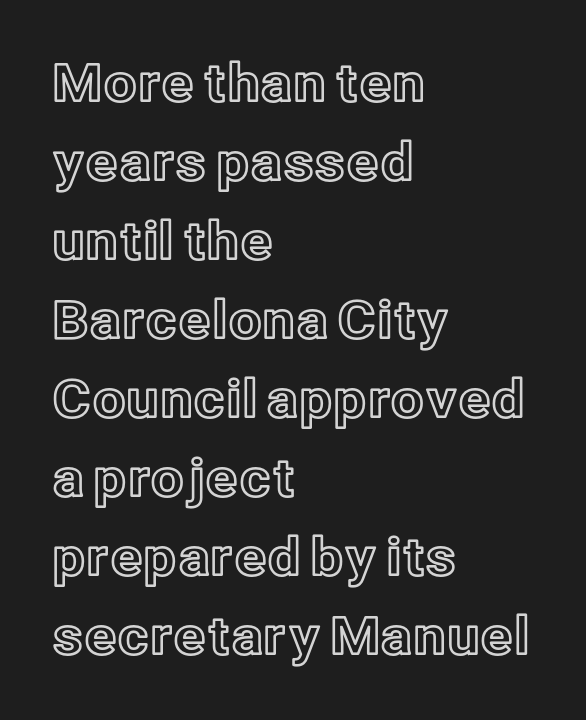
The image shows 52 px text type, upright; set left-aligned, normal line spacing (1.52x), normal letter spacing, not underlined; a medium x-height.
